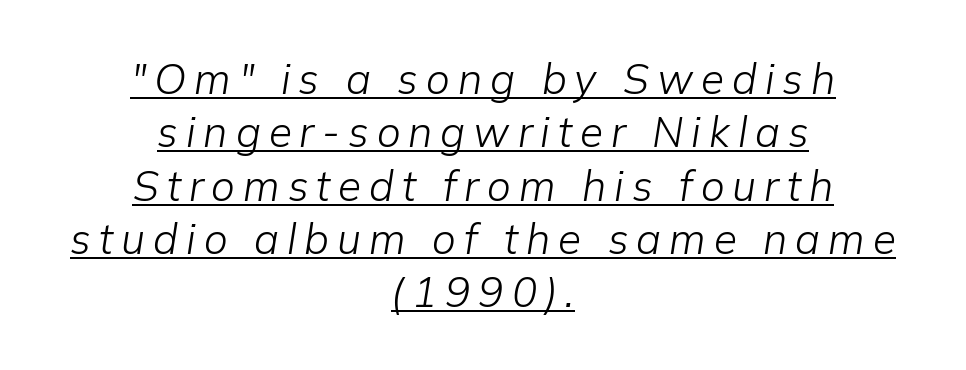
Leading: standard. Does the lettering tilt? It does — this is italic. The paragraph shown floats in the horizontal middle. Emphasis is given by a line drawn under the lettering. Think of a printed novel: that variable character pitch is what you see here. Heaviness? Minimal to ordinary, like unemphasized prose.
